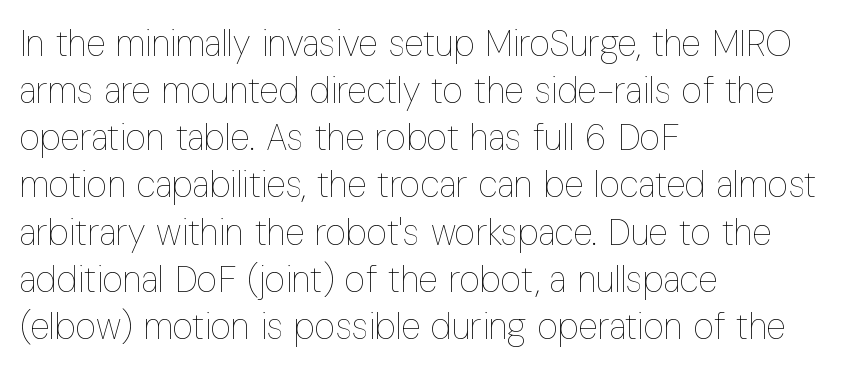
The image shows 36 px thin, condensed type, upright; set left-aligned, normal line spacing (1.31x), normal letter spacing, not underlined; low stroke contrast and a medium x-height.
